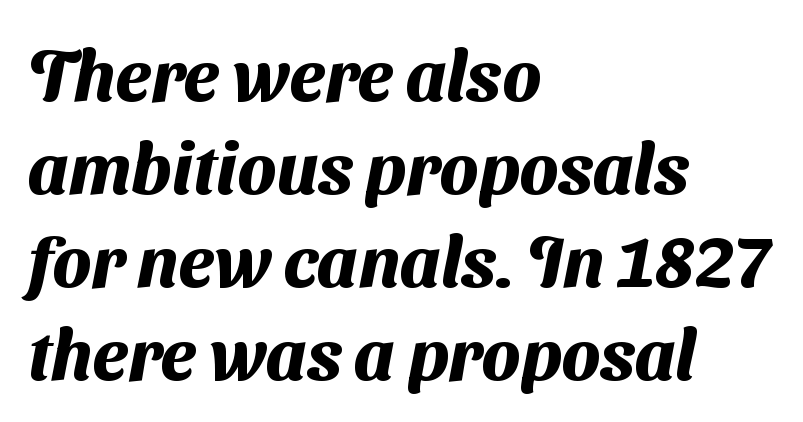
The image shows 71 px heavy sans-serif type; set left-aligned, normal line spacing (1.31x), normal letter spacing, not underlined; medium stroke contrast and a medium x-height.
